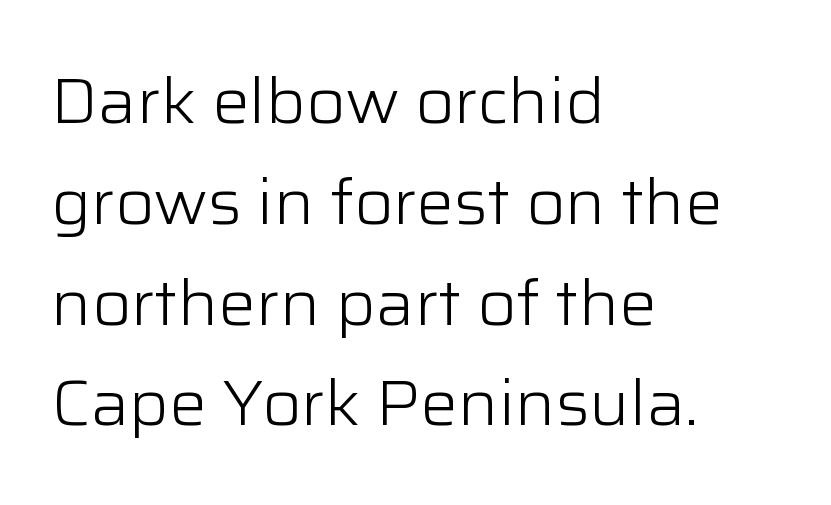
Q: Is the text bold? A: No.
Q: Is the text italic (slanted)? A: No, it is upright.
Q: Is the typeface a serif or a sans-serif typeface? A: Sans-serif.
Q: Is the text underlined? A: No.
Q: How is the paragraph aligned? A: Left-aligned.
Q: Is the spacing between letters normal or unusually wide? A: Normal.
Q: Is the spacing between lines tight, normal or loose? A: Normal.
Q: Width (condensed, normal, or wide)? A: Normal.
Q: Stroke contrast? A: Low.
Q: x-height? A: Medium.
Q: Monospaced? A: No.
